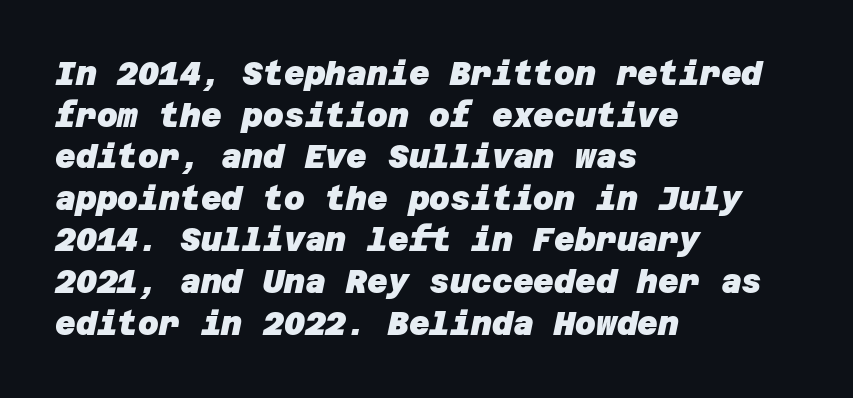
These words are printed bold, with thick strokes throughout. Check under the words: just untouched page. Type style note: lacks serifs. The line texture is even and compact thanks to regular tracking.
